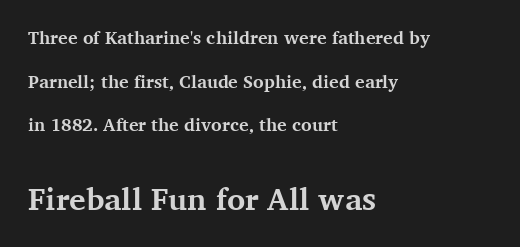
Line starts are locked; line ends wander. Stroke terminals: seriffed. Top chunk: small. Bottom chunk: large. Each glyph is drawn with heavy, bold strokes.
